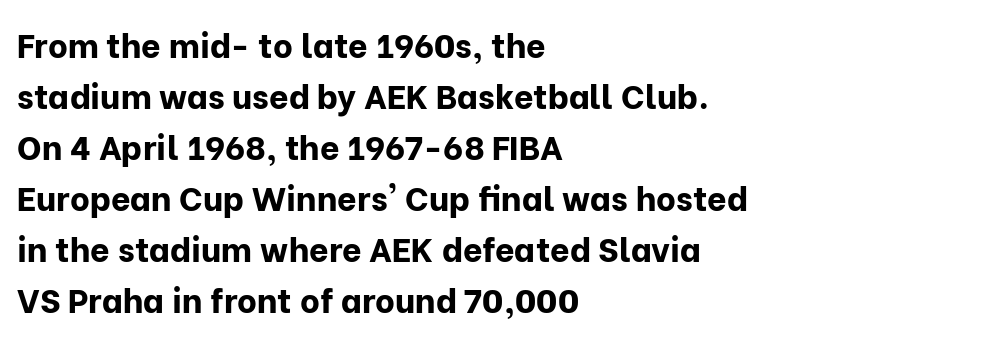
{"serif": "no", "italic": "no", "bold": "yes", "weight": "bold", "width": "normal", "stroke_contrast": "low", "x_height": "medium", "monospaced": "no", "underline": "no", "align": "left", "line_spacing": "normal", "line_spacing_ratio": 1.5, "letter_spacing": "normal", "letter_spacing_em": 0.0, "glyph_px": 34}
